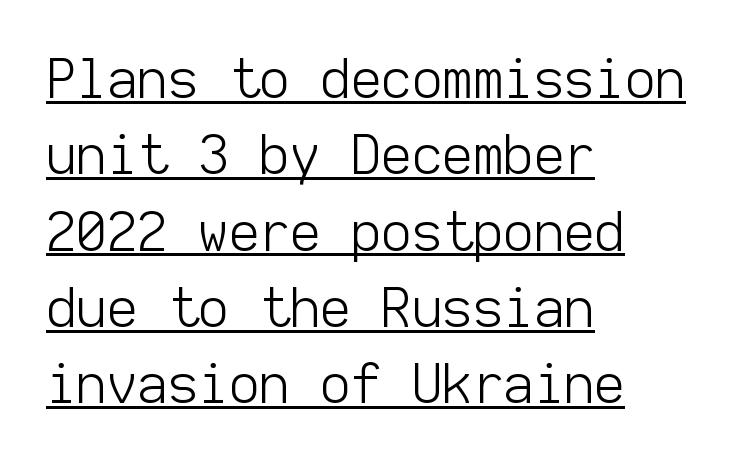
The image shows 53 px light sans-serif type, upright, monospaced; set left-aligned, normal line spacing (1.44x), normal letter spacing, underlined; low stroke contrast and a medium x-height.
